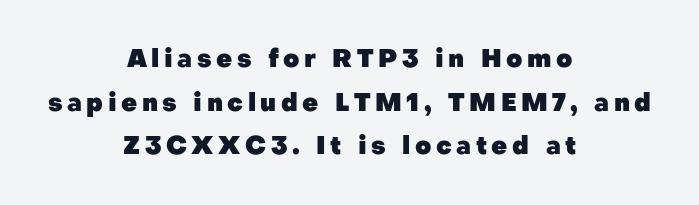
Q: Is the text bold? A: Yes.
Q: Is the text italic (slanted)? A: No, it is upright.
Q: Is the text underlined? A: No.
Q: How is the paragraph aligned? A: Centered.
